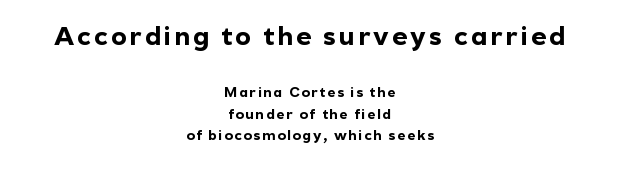
The image shows 26 px bold type, upright; set centered, normal line spacing (1.55x), not underlined; the first (top) block is 1.86x larger.
